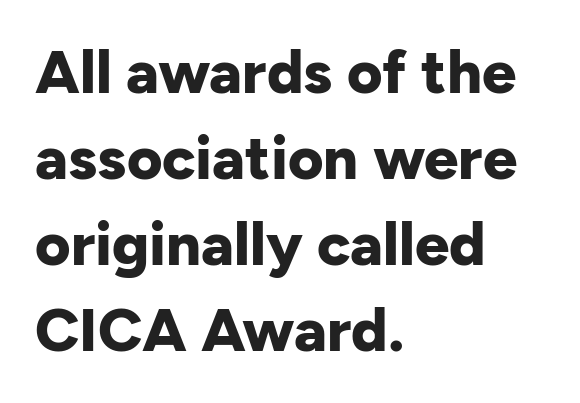
The image shows 61 px bold sans-serif type, upright; set left-aligned, normal line spacing (1.41x), normal letter spacing, not underlined; low stroke contrast and a medium x-height.
